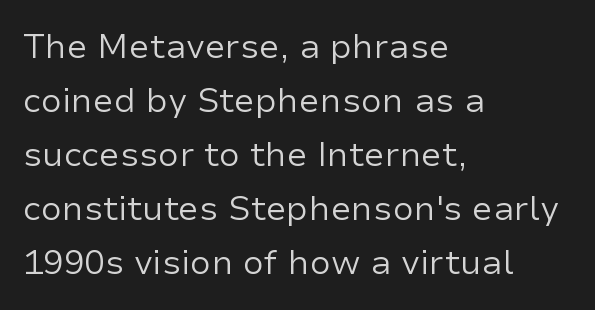
The image shows 34 px regular-weight sans-serif type, upright; set left-aligned, normal line spacing (1.59x), normal letter spacing, not underlined; low stroke contrast and a medium x-height.
